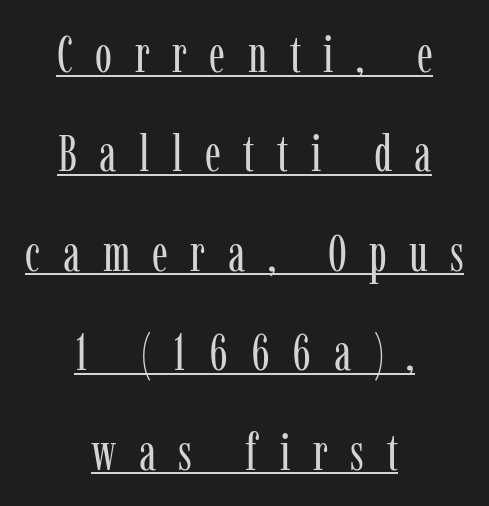
The image shows 51 px regular-weight, condensed serif type, upright; set centered, loose line spacing (1.95x), unusually wide letter spacing (+0.44 em), underlined; low stroke contrast and a medium x-height.
